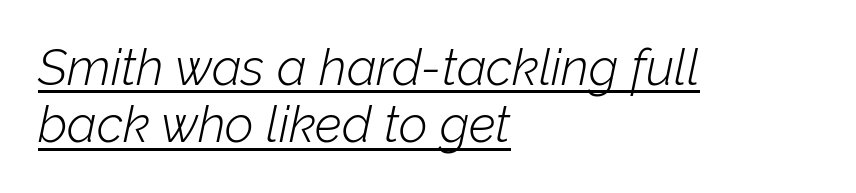
Visually the block forms a straight wall on the left and a jagged coastline on the right. Caption: face not bold, strokes unweighted. This is underlined copy, the kind a proofreader might mark for attention. Italic? Definitely — the glyphs are oblique.
